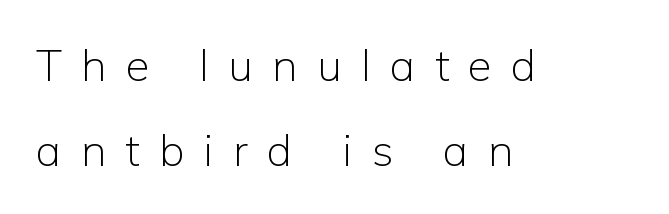
{"serif": "no", "italic": "no", "bold": "no", "weight": "light", "width": "normal", "stroke_contrast": "low", "x_height": "medium", "monospaced": "no", "underline": "no", "align": "left", "line_spacing": "loose", "line_spacing_ratio": 1.94, "letter_spacing": "wide", "letter_spacing_em": 0.44, "glyph_px": 44}
